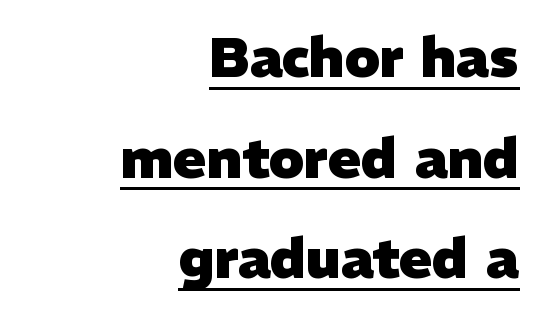
Does the copy run flush right? Yes — the right margin is perfectly even. Serif or sans? Sans — the stroke terminals are bare. These lines are rendered in a variable-pitch font. How heavy is the stroke? Heavy — this is a bold. Underline: present. In terms of letterspacing, this is plain default setting.
